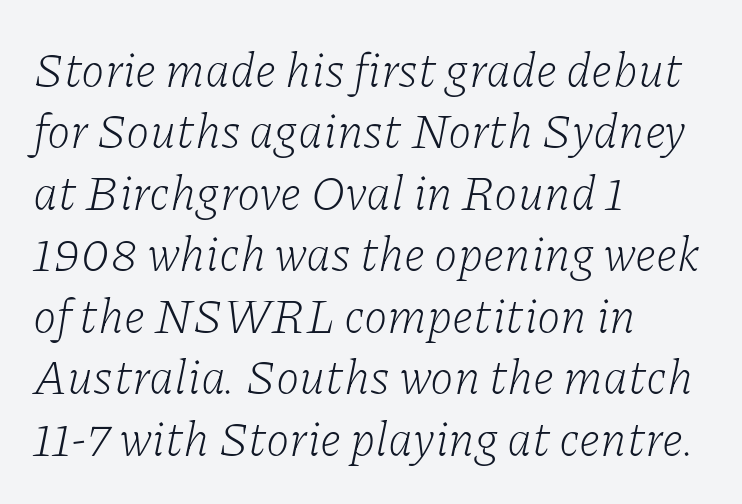
Left-aligned paragraph, ragged on the right. Inter-character spacing is left at the font's built-in metrics. A typesetter would label this face a serif. No heavy texture on the line: the type isn't bold. Rows of type keep a routine distance in the vertical direction. Looking at the ascenders, they clearly lean.
